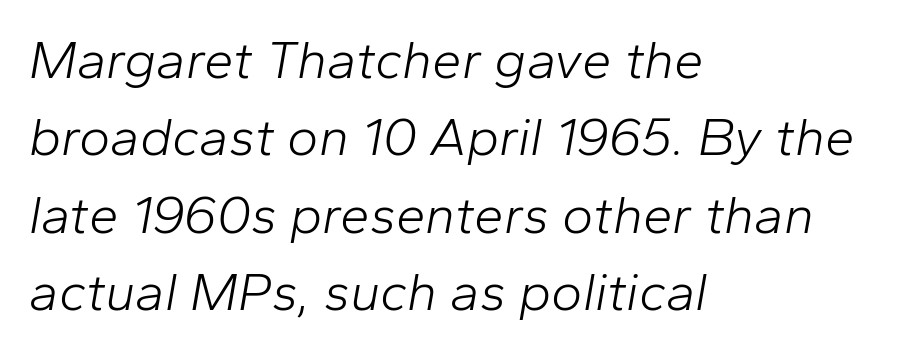
These lines are rendered in a variable-pitch font. Notice how the stems are inclined rather than vertical — that's the hallmark of italics. Each word holds together tightly as a unit, with standard inter-letter gaps. Compared with a centered layout, this one pins lines to the left instead. Is the stroke heavy? The answer is a plain regular-or-lighter. Rows of type keep a routine distance in the vertical direction.
